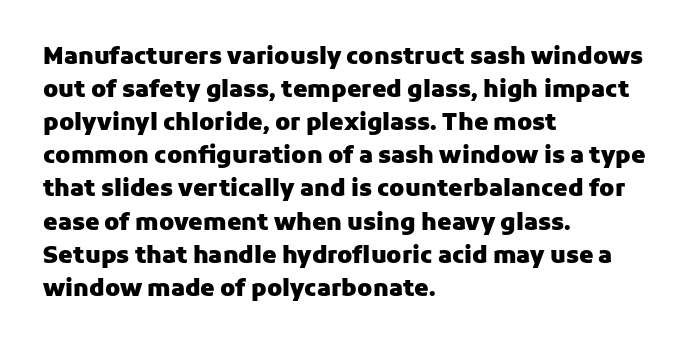
This sample keeps an unexceptional amount of space between lines. Strokes here are thick enough to call this a true bold. A student would call this left alignment; a typographer would say flush left, rag right. You can tell it's not italic because the verticals are truly vertical.
